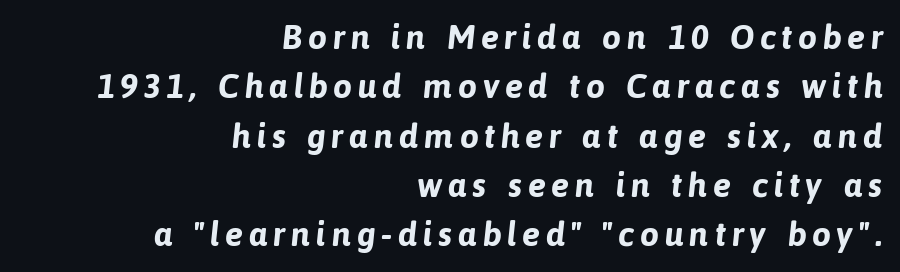
{"serif": "no", "bold": "yes", "weight": "bold", "width": "normal", "stroke_contrast": "low", "x_height": "medium", "monospaced": "no", "underline": "no", "align": "right", "line_spacing": "normal", "line_spacing_ratio": 1.45, "glyph_px": 34}
